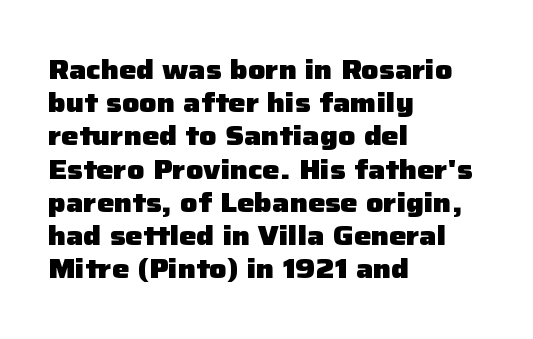
There is no visible air inserted between adjacent glyphs. In terms of weight, the rendering is a true, heavy bold. Visually the block forms a straight wall on the left and a jagged coastline on the right. Lines of text with bare space underneath. If you drew a line through each stem, it would be perfectly vertical.
